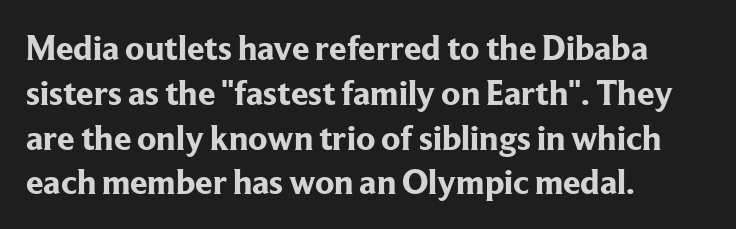
{"serif": "yes", "italic": "no", "bold": "yes", "weight": "bold", "width": "normal", "stroke_contrast": "low", "x_height": "medium", "monospaced": "no", "underline": "no", "align": "left", "line_spacing": "normal", "line_spacing_ratio": 1.28, "letter_spacing": "normal", "letter_spacing_em": 0.0, "glyph_px": 35}
